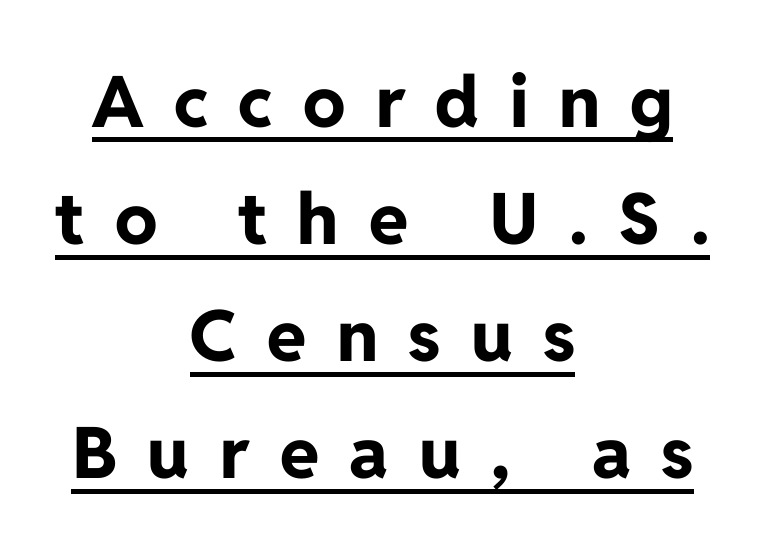
Here the designer chose a conventional face with non-uniform glyph widths. Horizontally, the lines are justified to the midpoint only. Nope, no serifs anywhere on these letters. Heavy, bold letterforms.
